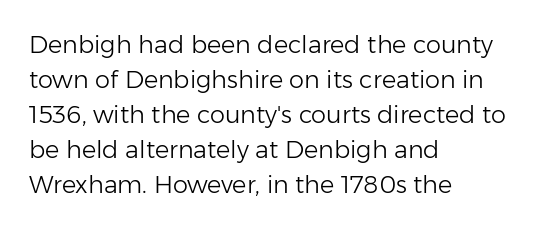
The image shows 24 px text type, upright; set left-aligned, normal line spacing (1.46x), normal letter spacing, not underlined.
